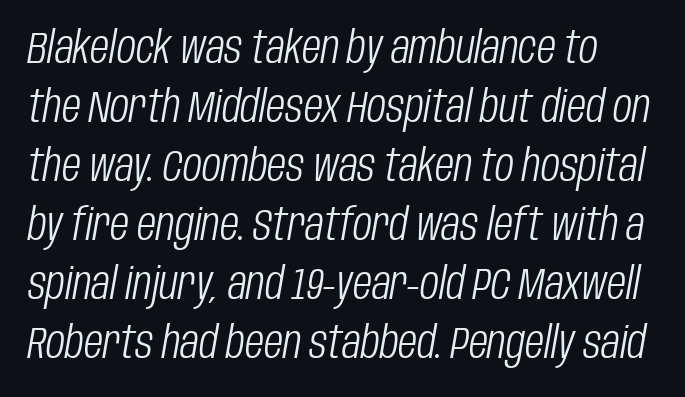
{"italic": "yes", "lean": "right", "slant_degrees": 10, "bold": "no", "weight": "light", "width": "condensed", "stroke_contrast": "low", "x_height": "large", "monospaced": "no", "underline": "no", "line_spacing": "normal", "line_spacing_ratio": 1.34, "letter_spacing": "normal", "letter_spacing_em": 0.0, "glyph_px": 44}
